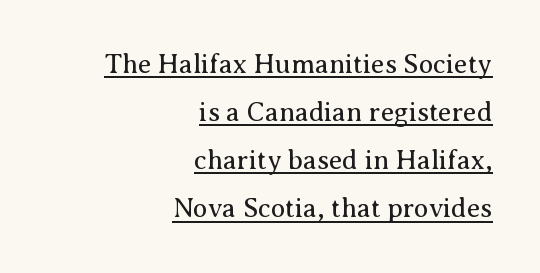
{"italic": "no", "bold": "no", "underline": "yes", "align": "right", "line_spacing_ratio": 1.78, "letter_spacing": "normal", "letter_spacing_em": 0.0, "glyph_px": 27}
